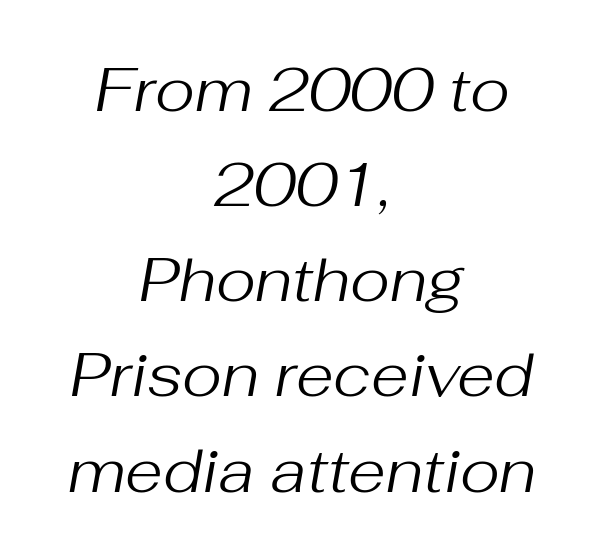
The image shows 61 px regular-weight type, italic (leaning right); set centered, normal line spacing (1.56x), normal letter spacing, not underlined; medium stroke contrast and a medium x-height.
